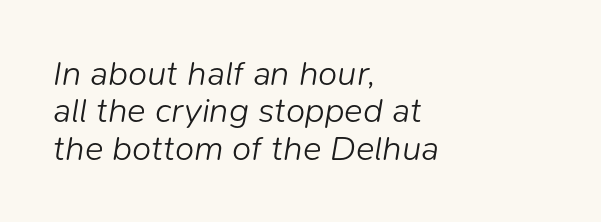
Q: Is the text bold? A: No.
Q: Is the text italic (slanted)? A: Yes, it leans right by about 9 degrees.
Q: Is the text underlined? A: No.
Q: How is the paragraph aligned? A: Left-aligned.
Q: Is the spacing between letters normal or unusually wide? A: Normal.
Q: Is the spacing between lines tight, normal or loose? A: Tight.
Q: Width (condensed, normal, or wide)? A: Normal.
Q: Stroke contrast? A: Low.
Q: x-height? A: Medium.
Q: Monospaced? A: No.
